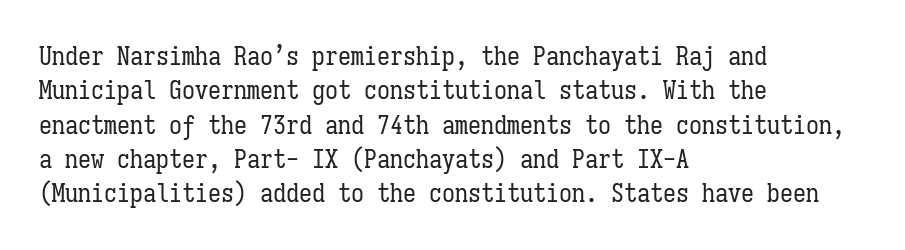
Q: Is the text bold? A: No.
Q: Is the text italic (slanted)? A: No, it is upright.
Q: Is the text underlined? A: No.
Q: How is the paragraph aligned? A: Left-aligned.
Q: Is the spacing between letters normal or unusually wide? A: Normal.
Q: Is the spacing between lines tight, normal or loose? A: Normal.
